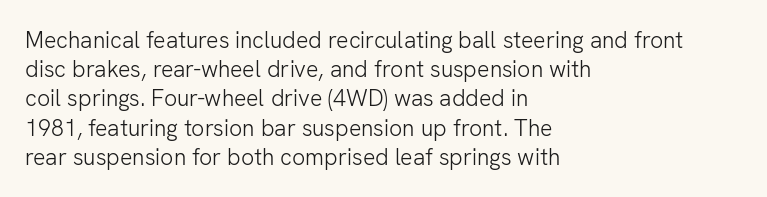
{"italic": "no", "bold": "no", "underline": "no", "align": "left", "line_spacing": "normal", "line_spacing_ratio": 1.27, "letter_spacing": "normal", "letter_spacing_em": 0.0, "glyph_px": 23}
